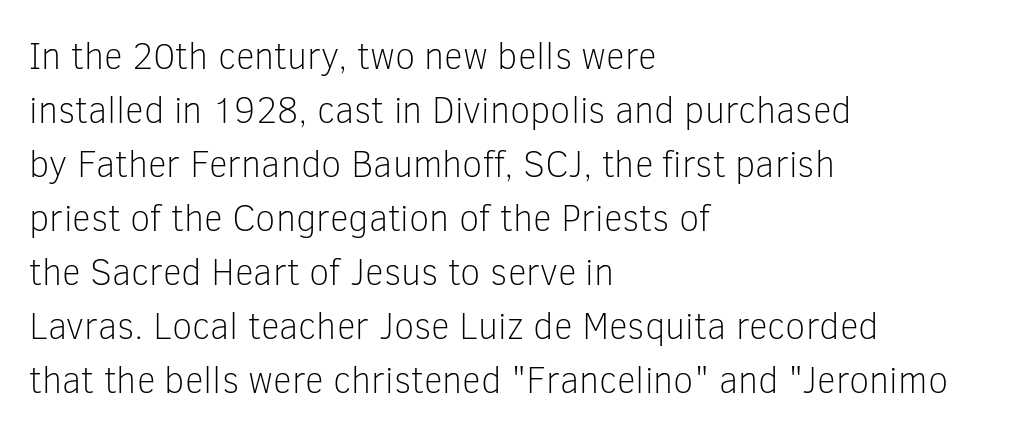
Q: Is the text bold? A: No.
Q: Is the text italic (slanted)? A: No, it is upright.
Q: Is the typeface a serif or a sans-serif typeface? A: Sans-serif.
Q: Is the text underlined? A: No.
Q: How is the paragraph aligned? A: Left-aligned.
Q: Is the spacing between letters normal or unusually wide? A: Normal.
Q: Is the spacing between lines tight, normal or loose? A: Normal.
Q: Width (condensed, normal, or wide)? A: Normal.
Q: Stroke contrast? A: Low.
Q: x-height? A: Medium.
Q: Monospaced? A: No.
